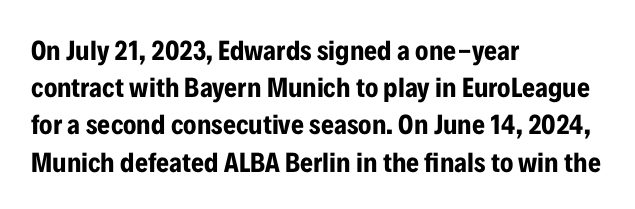
Q: Is the text bold? A: Yes.
Q: Is the text italic (slanted)? A: No, it is upright.
Q: Is the typeface a serif or a sans-serif typeface? A: Sans-serif.
Q: Is the text underlined? A: No.
Q: How is the paragraph aligned? A: Left-aligned.
Q: Is the spacing between letters normal or unusually wide? A: Normal.
Q: Is the spacing between lines tight, normal or loose? A: Normal.
Q: Width (condensed, normal, or wide)? A: Condensed.
Q: Stroke contrast? A: Low.
Q: x-height? A: Medium.
Q: Monospaced? A: No.
